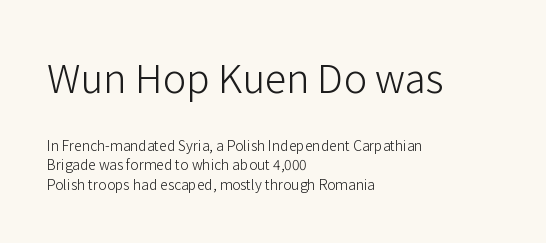
Is there much room between lines? A standard amount, neither cramped nor airy. Counters stay open thanks to moderate or lighter strokes. Visually, the top section dominates because its glyphs are scaled up. The rendering keeps characters at their native spacing. This sample uses a sans-serif face. Underline: absent.
